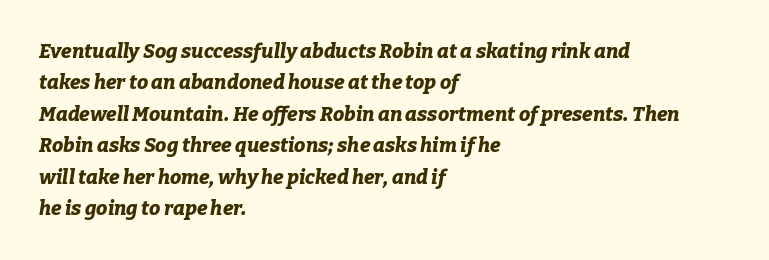
Q: Is the text bold? A: Yes.
Q: Is the text italic (slanted)? A: Yes, it leans right by about 9 degrees.
Q: Is the text underlined? A: No.
Q: How is the paragraph aligned? A: Left-aligned.
Q: Is the spacing between letters normal or unusually wide? A: Normal.
Q: Is the spacing between lines tight, normal or loose? A: Normal.
